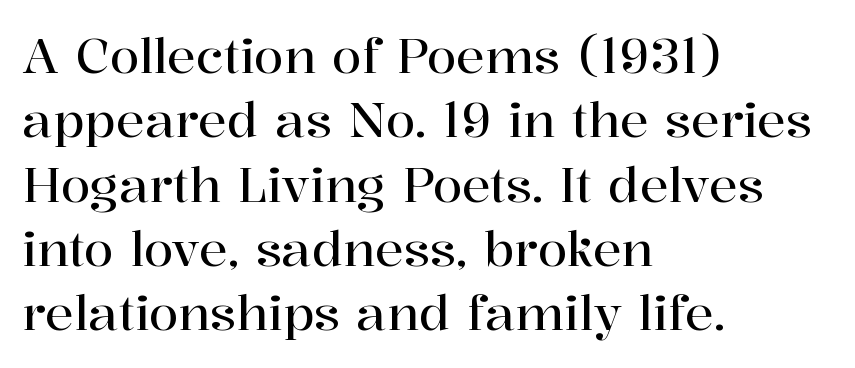
{"serif": "yes", "italic": "no", "width": "normal", "stroke_contrast": "high", "x_height": "medium", "monospaced": "no", "underline": "no", "align": "left", "line_spacing": "normal", "line_spacing_ratio": 1.34, "letter_spacing": "normal", "letter_spacing_em": 0.0, "glyph_px": 48}
